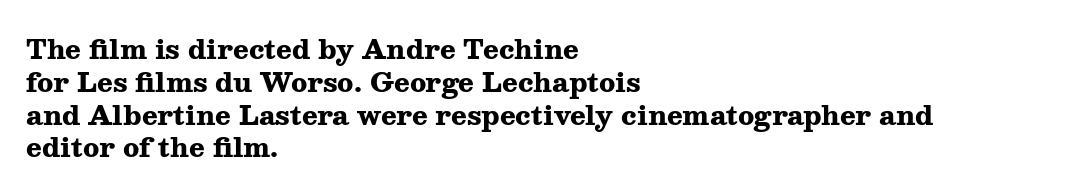
The image shows 26 px bold type, upright; set left-aligned, normal line spacing (1.26x), normal letter spacing, not underlined.
